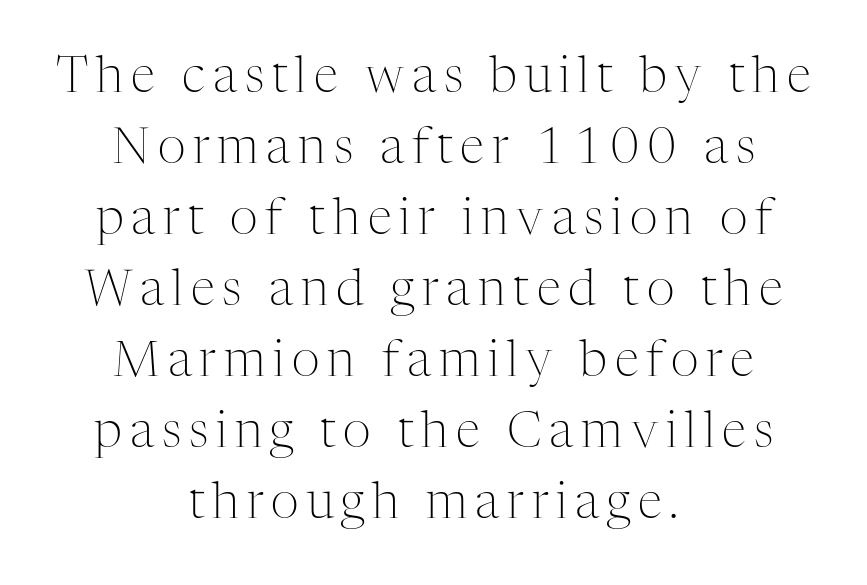
{"serif": "yes", "italic": "no", "bold": "no", "weight": "light", "width": "normal", "stroke_contrast": "medium", "x_height": "medium", "monospaced": "no", "underline": "no", "align": "center", "line_spacing": "normal", "line_spacing_ratio": 1.45, "glyph_px": 49}
